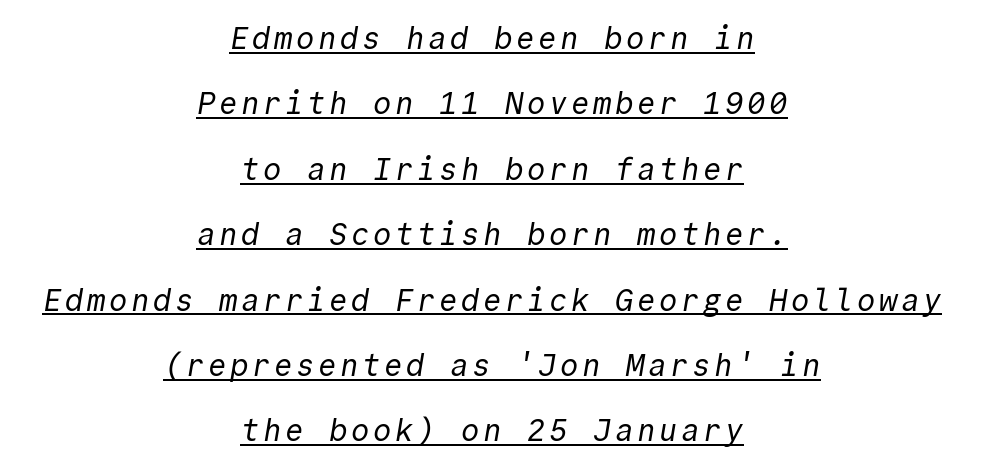
The image shows 31 px regular-weight sans-serif type, monospaced; set centered, loose line spacing (2.11x), underlined; a medium x-height.
